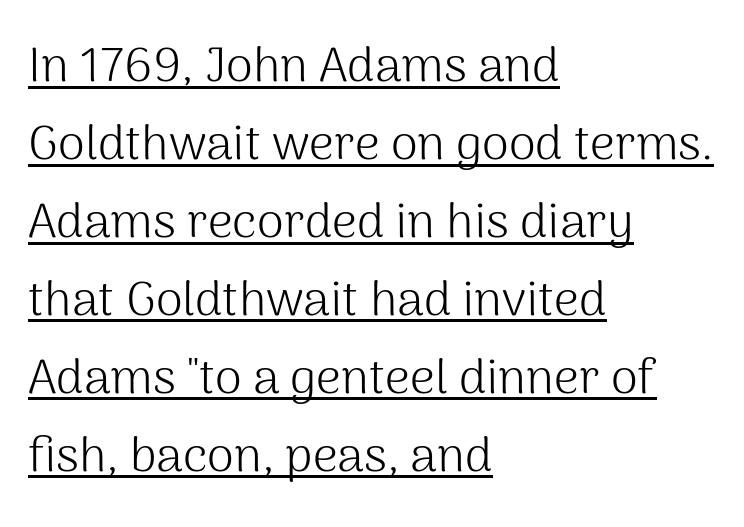
Q: Is the text bold? A: No.
Q: Is the text italic (slanted)? A: No, it is upright.
Q: Is the typeface a serif or a sans-serif typeface? A: Sans-serif.
Q: Is the text underlined? A: Yes.
Q: How is the paragraph aligned? A: Left-aligned.
Q: Is the spacing between letters normal or unusually wide? A: Normal.
Q: Is the spacing between lines tight, normal or loose? A: Normal.
Q: Width (condensed, normal, or wide)? A: Normal.
Q: Stroke contrast? A: Medium.
Q: x-height? A: Medium.
Q: Monospaced? A: No.
